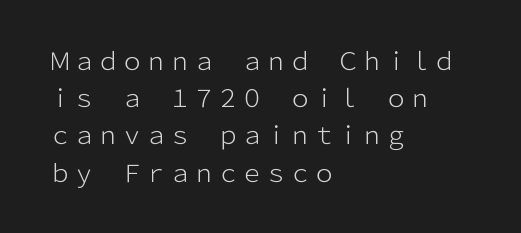
Q: Is the text bold? A: No.
Q: Is the text italic (slanted)? A: No, it is upright.
Q: Is the text underlined? A: No.
Q: How is the paragraph aligned? A: Left-aligned.
Q: Is the spacing between letters normal or unusually wide? A: Normal.
Q: Is the spacing between lines tight, normal or loose? A: Normal.
